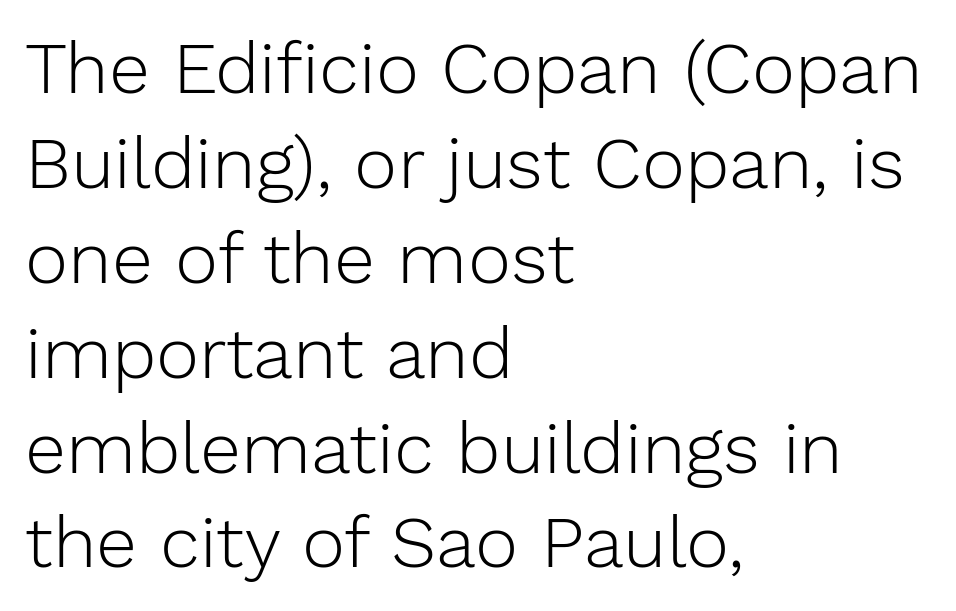
The image shows 73 px light sans-serif type, upright; set left-aligned, normal line spacing (1.3x), normal letter spacing, not underlined; low stroke contrast and a medium x-height.
